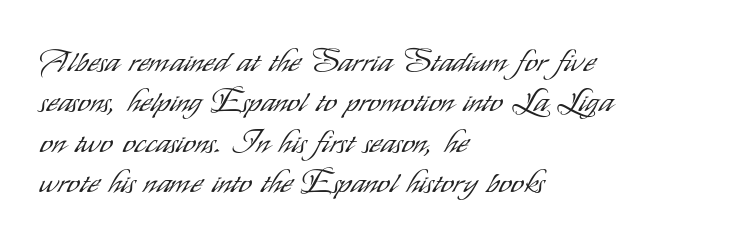
{"serif": "no", "bold": "no", "weight": "light", "width": "condensed", "stroke_contrast": "low", "x_height": "small", "monospaced": "no", "underline": "no", "align": "left", "line_spacing": "normal", "line_spacing_ratio": 1.26, "letter_spacing": "normal", "letter_spacing_em": 0.0, "glyph_px": 32}
